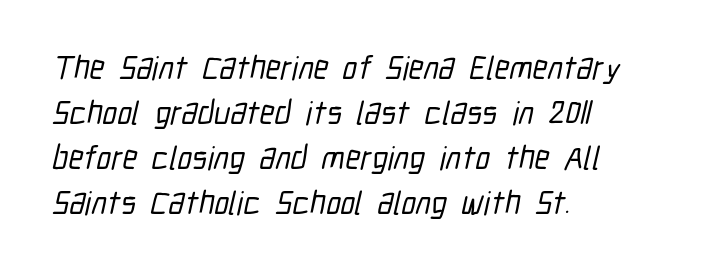
What's the leading like? Ordinary, nothing unusual. This is sans-serif lettering, the kind often seen on screens and signage. Each letter keeps its own natural width here, so spacing adapts to shape. The foot of each line stays bare and open.
